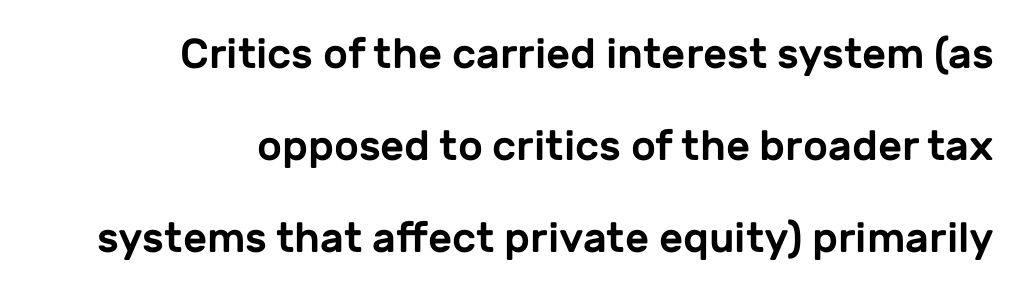
{"serif": "no", "italic": "no", "width": "normal", "stroke_contrast": "low", "x_height": "medium", "monospaced": "no", "underline": "no", "align": "right", "line_spacing": "loose", "line_spacing_ratio": 2.19, "letter_spacing": "normal", "letter_spacing_em": 0.0, "glyph_px": 42}
